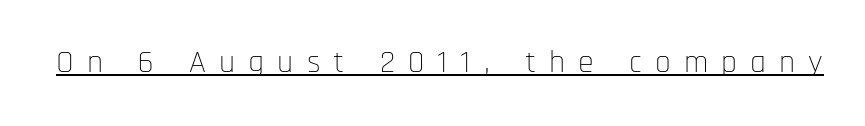
The image shows 32 px thin, condensed sans-serif type, upright; set unusually wide letter spacing (+0.41 em), underlined; low stroke contrast and a large x-height.
